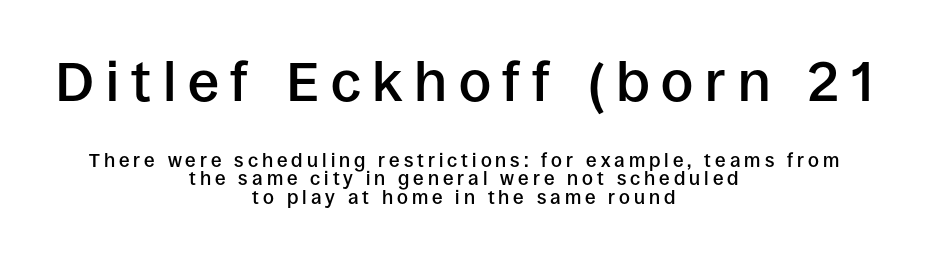
The image shows 56 px semibold sans-serif type, upright; set centered, tight line spacing (0.98x), unusually wide letter spacing (+0.21 em), not underlined; the first (top) block is 2.95x larger; low stroke contrast and a large x-height.
